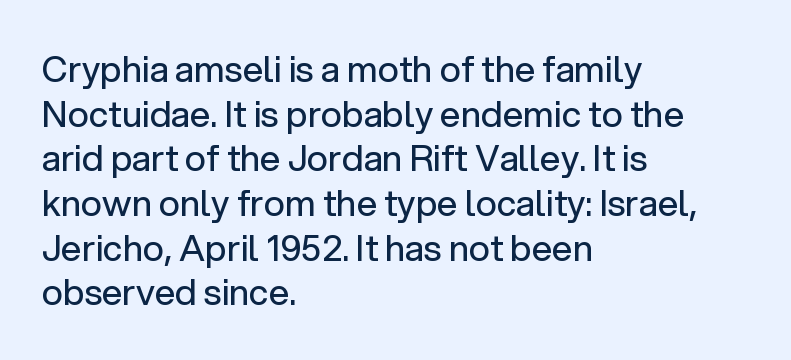
Q: Is the text bold? A: No.
Q: Is the text italic (slanted)? A: No, it is upright.
Q: Is the typeface a serif or a sans-serif typeface? A: Sans-serif.
Q: Is the text underlined? A: No.
Q: How is the paragraph aligned? A: Left-aligned.
Q: Is the spacing between letters normal or unusually wide? A: Normal.
Q: Width (condensed, normal, or wide)? A: Normal.
Q: Stroke contrast? A: Low.
Q: x-height? A: Medium.
Q: Monospaced? A: No.
